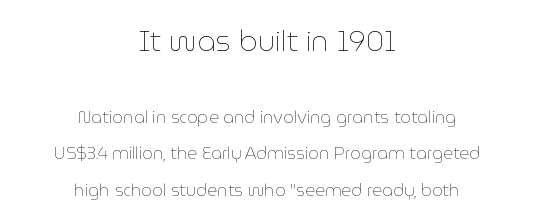
Do the letters lean? They stand straight. Caption: upper text group enlarged, lower text group reduced. Line starts and ends both wander, symmetrically. Is the stroke heavy? The answer is a plain regular-or-lighter. No word sits above an underline. Between one letter and the next there's only the usual sliver of space.
